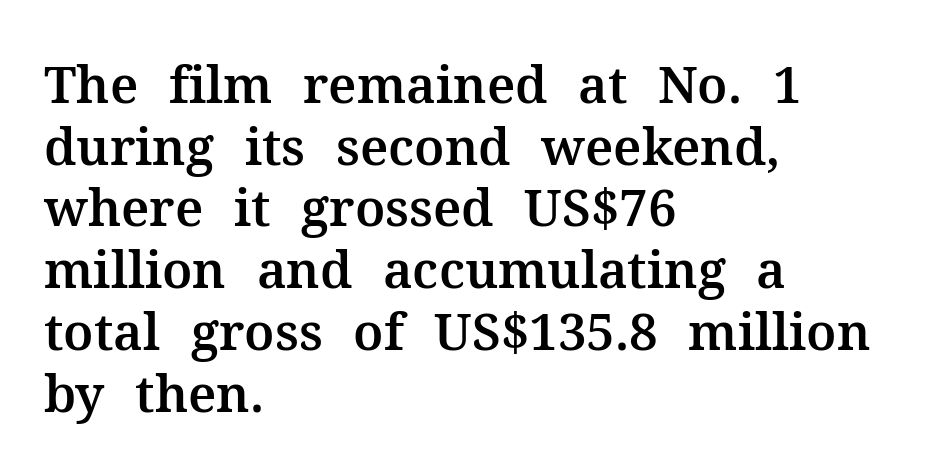
This rendering features lettering with no underline. Line beginnings align vertically; line endings do not. The horizontal fit of the characters is conventional and even. Ascenders rise straight up at ninety degrees. This is serif lettering, the kind often seen in printed books.
